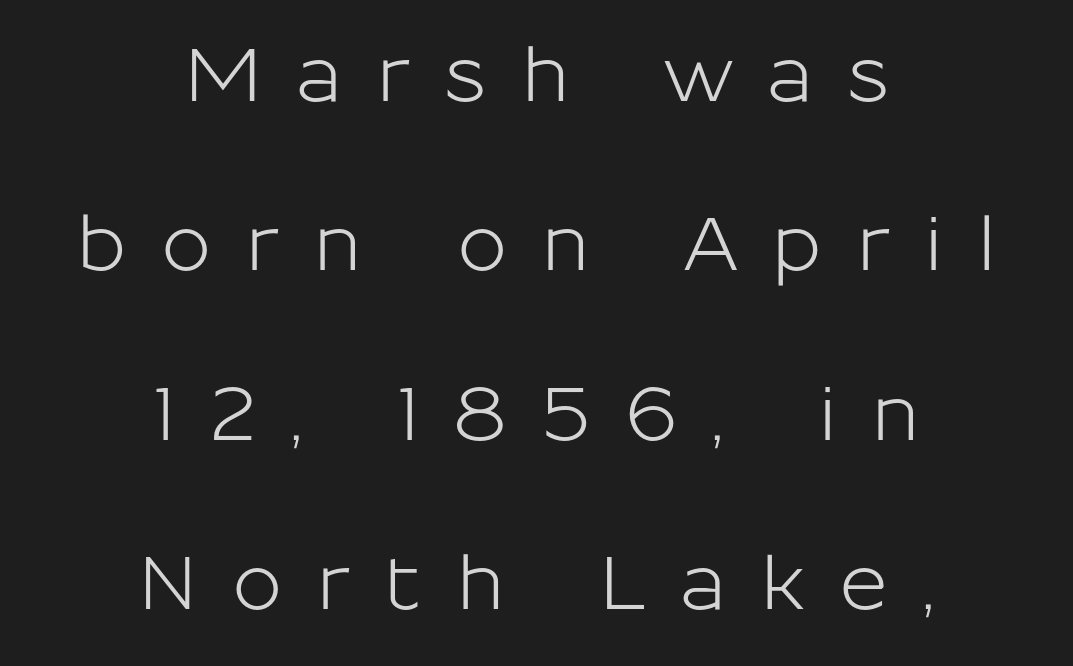
Q: Is the text italic (slanted)? A: No, it is upright.
Q: Is the typeface a serif or a sans-serif typeface? A: Sans-serif.
Q: Is the text underlined? A: No.
Q: How is the paragraph aligned? A: Centered.
Q: Is the spacing between letters normal or unusually wide? A: Unusually wide.
Q: Is the spacing between lines tight, normal or loose? A: Loose.
Q: Width (condensed, normal, or wide)? A: Normal.
Q: Stroke contrast? A: Low.
Q: x-height? A: Medium.
Q: Monospaced? A: No.
